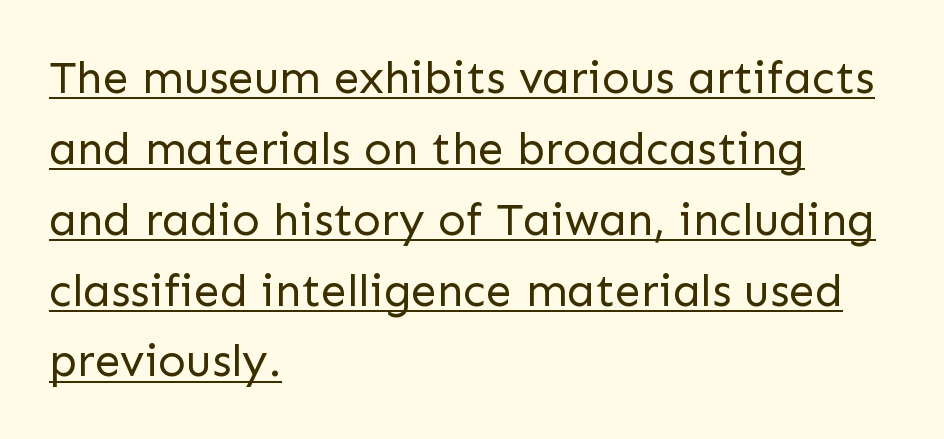
The face used here is proportionally spaced, like ordinary book or web type. The rendering uses the underline text-decoration. Caption: face not bold, strokes unweighted. The letters carry no serifs — their stems end cleanly without finishing strokes. Caption: multi-line text, flush left, ragged right. Notice how descenders clear the ascenders below comfortably — that's standard leading.
